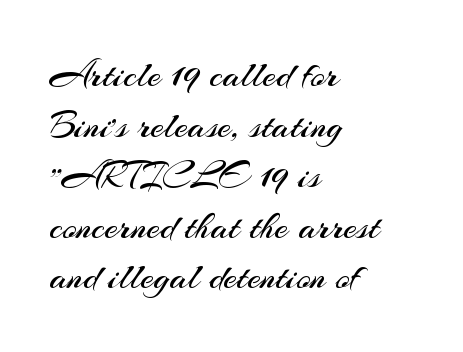
Summary of weight: not heavy and not bold. To sum up the face: it is a sans, with no serifs. Compared with typical paragraphs, the rows here are spaced about the same. Is the letter spacing exaggerated? No — it looks like the ordinary default.
